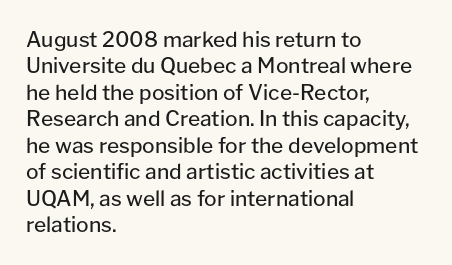
{"italic": "no", "bold": "no", "underline": "no", "align": "left", "line_spacing": "normal", "line_spacing_ratio": 1.26, "letter_spacing": "normal", "letter_spacing_em": 0.0, "glyph_px": 21}
